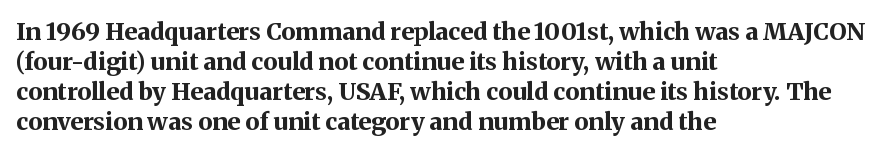
The image shows 24 px bold type, upright; set left-aligned, normal line spacing (1.25x), normal letter spacing, not underlined.
